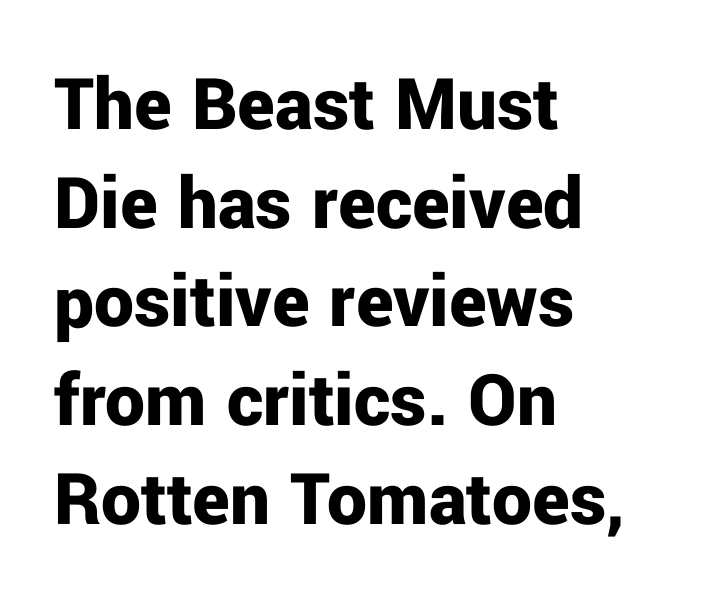
The image shows 79 px bold sans-serif type, upright; set left-aligned, normal line spacing (1.25x), normal letter spacing, not underlined; low stroke contrast and a medium x-height.
